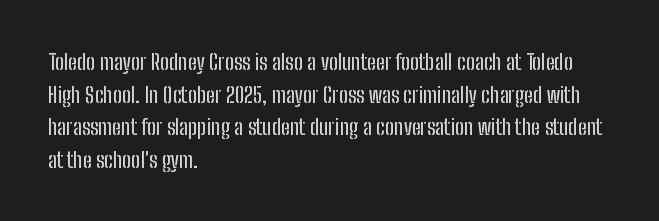
The image shows 22 px text type, upright; set left-aligned, normal line spacing (1.48x), normal letter spacing, not underlined.
